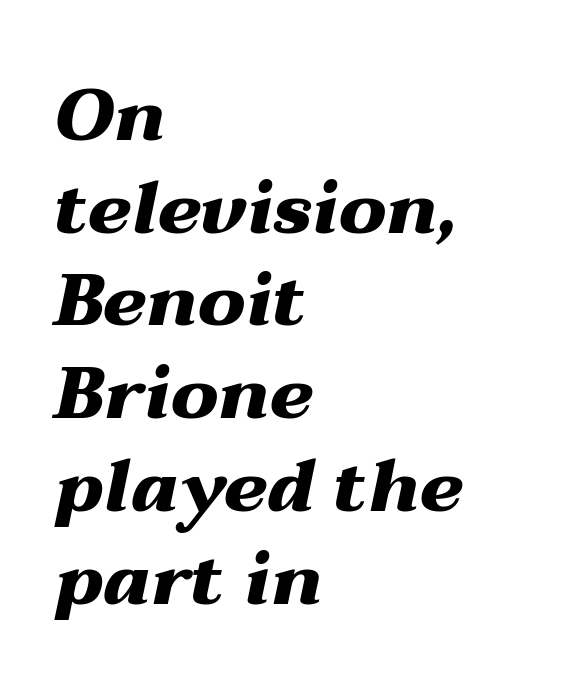
{"italic": "yes", "lean": "right", "slant_degrees": 12, "bold": "yes", "weight": "heavy", "width": "wide", "stroke_contrast": "medium", "x_height": "medium", "monospaced": "no", "underline": "no", "align": "left", "line_spacing": "normal", "line_spacing_ratio": 1.27, "letter_spacing": "normal", "letter_spacing_em": 0.0, "glyph_px": 73}
